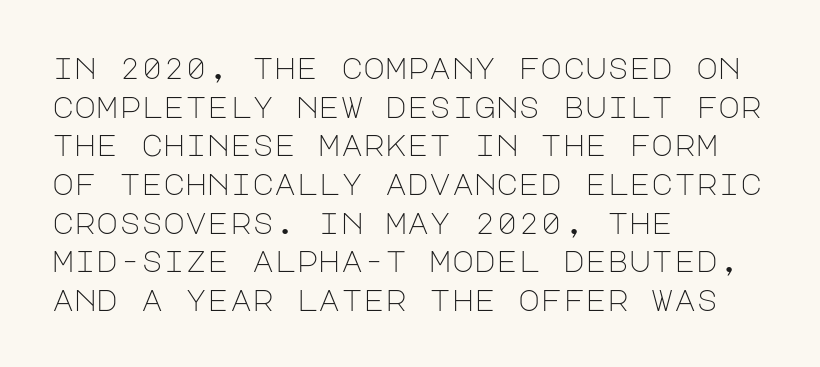
Quick note: underline off. Regular leading. Does the lettering tilt? It doesn't — this is upright. No letter is thick-stroked: the sample isn't bold.
